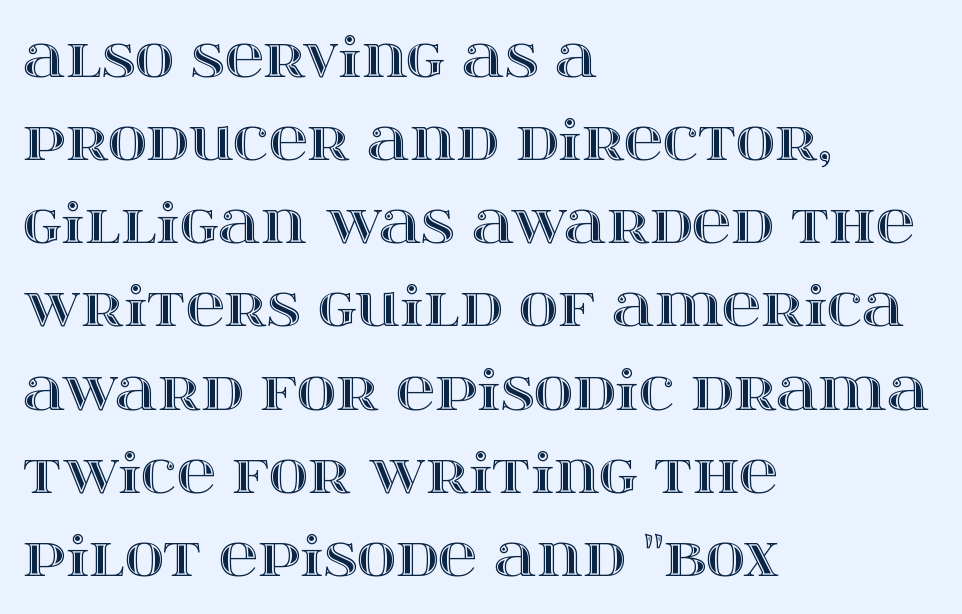
{"italic": "no", "width": "wide", "x_height": "large", "monospaced": "no", "underline": "no", "align": "left", "line_spacing": "normal", "line_spacing_ratio": 1.54, "letter_spacing": "normal", "letter_spacing_em": 0.0, "glyph_px": 54}
